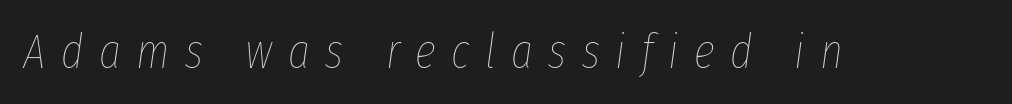
Q: Is the text bold? A: No.
Q: Is the text italic (slanted)? A: Yes, it leans right by about 8 degrees.
Q: Is the text underlined? A: No.
Q: Is the spacing between letters normal or unusually wide? A: Unusually wide.
Q: Width (condensed, normal, or wide)? A: Condensed.
Q: Stroke contrast? A: Low.
Q: x-height? A: Medium.
Q: Monospaced? A: No.
